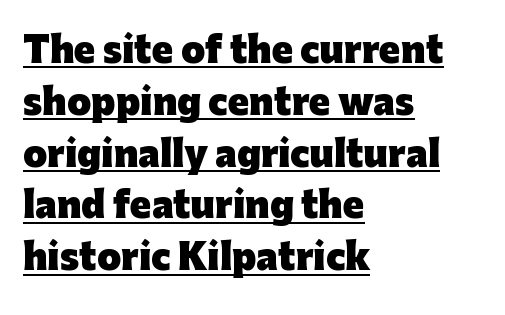
Q: Is the text bold? A: Yes.
Q: Is the text italic (slanted)? A: No, it is upright.
Q: Is the typeface a serif or a sans-serif typeface? A: Sans-serif.
Q: Is the text underlined? A: Yes.
Q: How is the paragraph aligned? A: Left-aligned.
Q: Is the spacing between letters normal or unusually wide? A: Normal.
Q: Is the spacing between lines tight, normal or loose? A: Normal.
Q: Width (condensed, normal, or wide)? A: Normal.
Q: Stroke contrast? A: Low.
Q: x-height? A: Medium.
Q: Monospaced? A: No.
